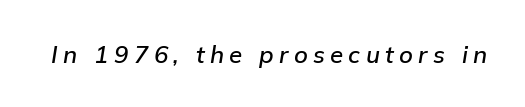
{"italic": "yes", "lean": "right", "slant_degrees": 9, "bold": "semi", "underline": "no", "letter_spacing": "wide", "letter_spacing_em": 0.22, "glyph_px": 24}
